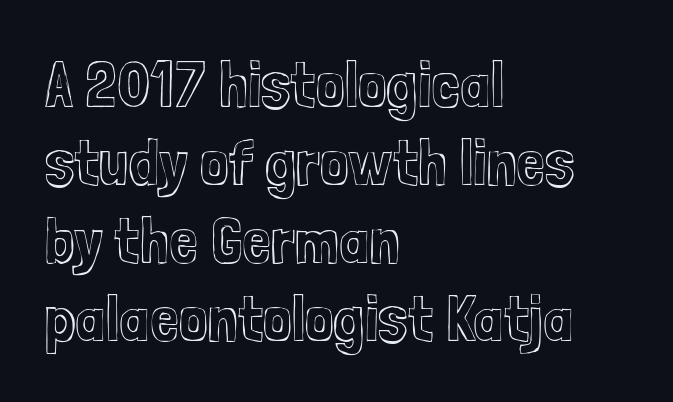
{"italic": "no", "width": "condensed", "x_height": "medium", "monospaced": "no", "underline": "no", "align": "left", "line_spacing_ratio": 1.2, "letter_spacing": "normal", "letter_spacing_em": 0.0, "glyph_px": 65}
